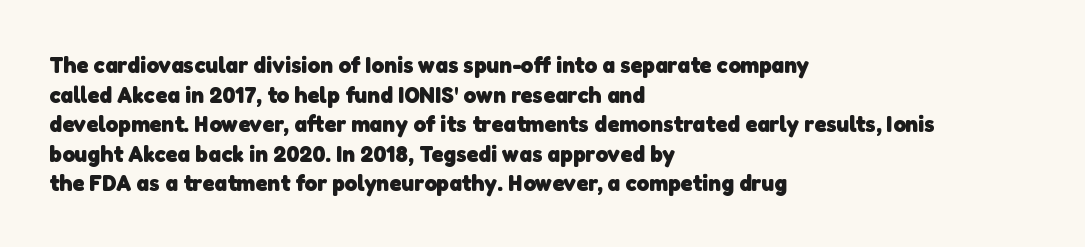
The image shows 24 px bold type; set left-aligned, line spacing 1.23x, normal letter spacing, not underlined.
